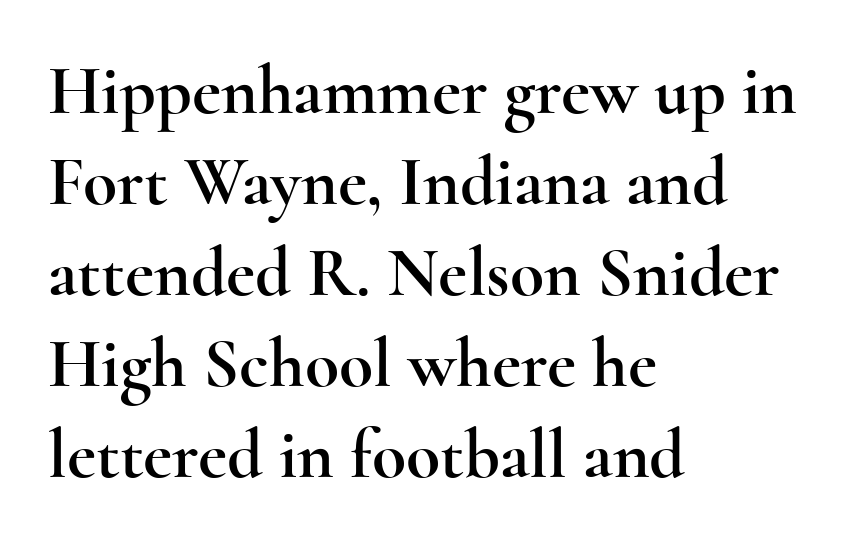
{"serif": "yes", "italic": "no", "width": "wide", "x_height": "small", "monospaced": "no", "underline": "no", "align": "left", "line_spacing": "normal", "line_spacing_ratio": 1.3, "letter_spacing": "normal", "letter_spacing_em": 0.0, "glyph_px": 70}
